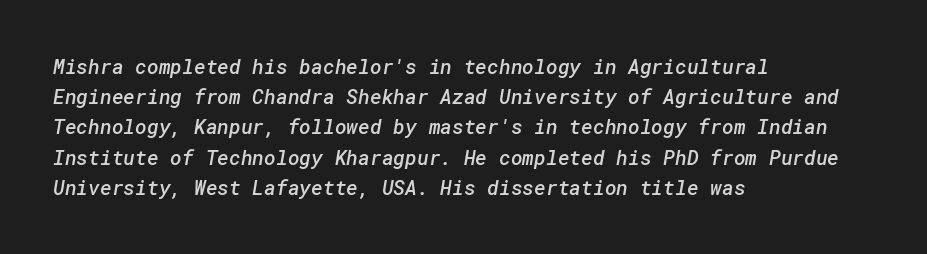
Horizontally, the lines are justified to the leading edge only. Check the space under the baseline: it is left empty. Evenly set lines give the paragraph a standard silhouette. Strokes here are thickened, but only to semibold level.
